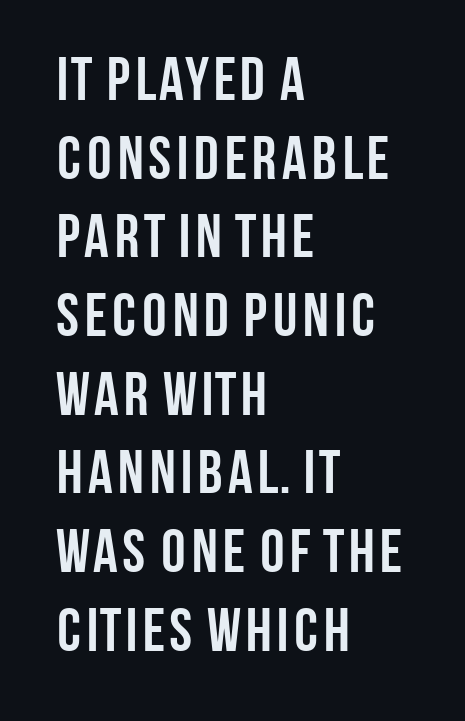
The image shows 61 px semibold, condensed sans-serif type, upright; set left-aligned, normal line spacing (1.29x), normal letter spacing, not underlined; low stroke contrast and a large x-height.
